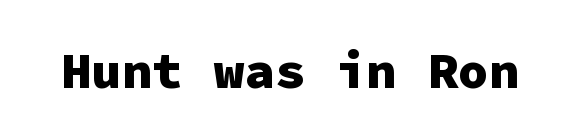
{"serif": "no", "italic": "no", "bold": "yes", "weight": "heavy", "width": "normal", "stroke_contrast": "low", "x_height": "medium", "monospaced": "yes", "underline": "no", "letter_spacing": "normal", "letter_spacing_em": 0.0, "glyph_px": 51}
